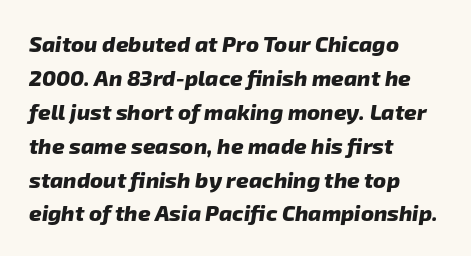
{"bold": "yes", "underline": "no", "align": "left", "line_spacing": "normal", "line_spacing_ratio": 1.54, "letter_spacing": "normal", "letter_spacing_em": 0.0, "glyph_px": 22}
